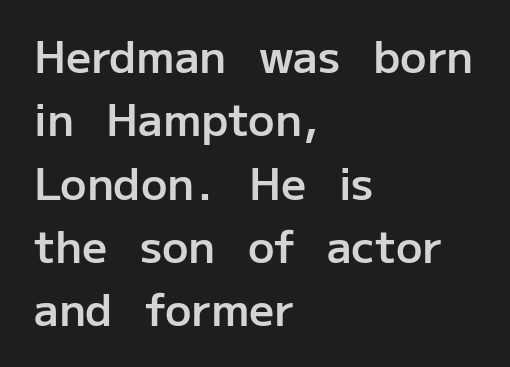
Q: Is the text bold? A: Semi-bold.
Q: Is the text italic (slanted)? A: No, it is upright.
Q: Is the typeface a serif or a sans-serif typeface? A: Sans-serif.
Q: Is the text underlined? A: No.
Q: How is the paragraph aligned? A: Left-aligned.
Q: Is the spacing between letters normal or unusually wide? A: Normal.
Q: Is the spacing between lines tight, normal or loose? A: Normal.
Q: Width (condensed, normal, or wide)? A: Normal.
Q: Stroke contrast? A: Low.
Q: x-height? A: Medium.
Q: Monospaced? A: No.
